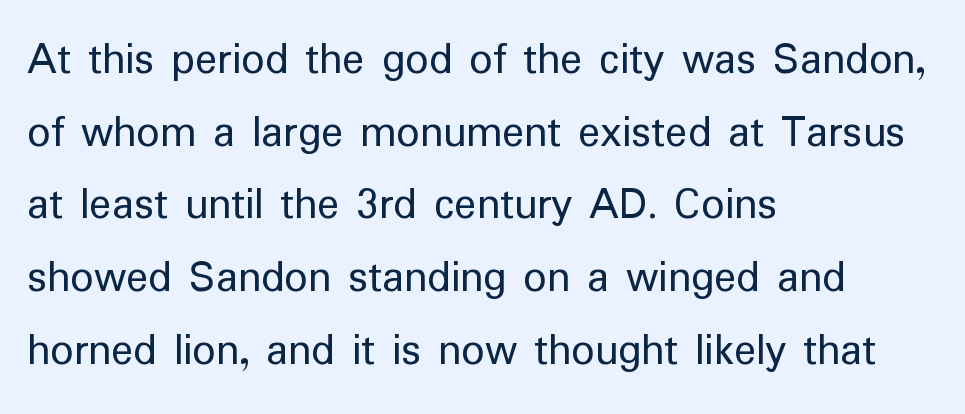
To sum up the face: it is a sans, with no serifs. Clear beneath every line of the passage. Caption: standard tracking, unaltered. A quiet, ordinary-to-light weight characterises the typeface. The letters advance in unequal steps, a hallmark of proportional type. These lines sit exactly where default settings would place them.
